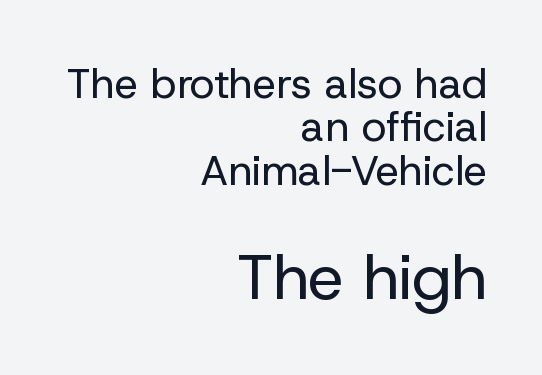
{"serif": "no", "italic": "no", "bold": "no", "weight": "regular", "width": "normal", "stroke_contrast": "low", "x_height": "medium", "monospaced": "no", "underline": "no", "align": "right", "line_spacing": "tight", "line_spacing_ratio": 1.03, "letter_spacing": "normal", "letter_spacing_em": 0.0, "larger_block": "second", "size_ratio": 1.5, "glyph_px": 63}
